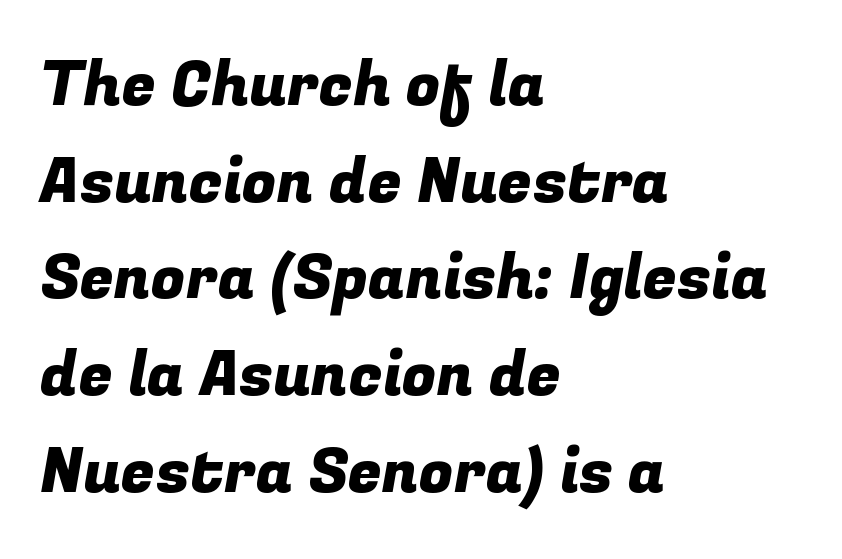
Think of a printed novel: that variable character pitch is what you see here. Summary of vertical rhythm: regular, with standard interline spacing. Font category for this specimen: sans-serif. Nobody drew a line under any word here. Horizontal alignment here is leftward, the default for most running prose.
